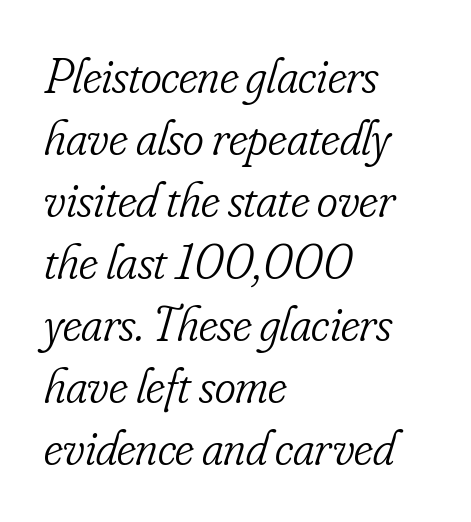
Q: Is the text bold? A: No.
Q: Is the text italic (slanted)? A: Yes, it leans right by about 16 degrees.
Q: Is the typeface a serif or a sans-serif typeface? A: Serif.
Q: Is the text underlined? A: No.
Q: How is the paragraph aligned? A: Left-aligned.
Q: Is the spacing between letters normal or unusually wide? A: Normal.
Q: Width (condensed, normal, or wide)? A: Condensed.
Q: Stroke contrast? A: Low.
Q: x-height? A: Small.
Q: Monospaced? A: No.
